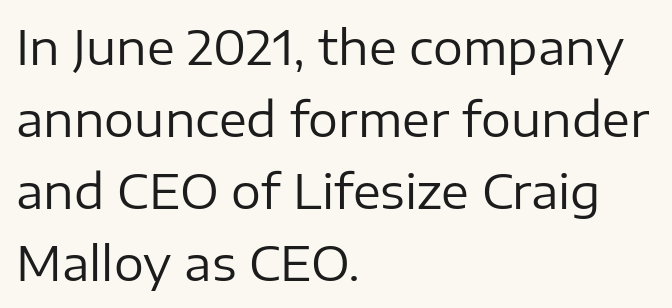
Unbolded letterforms with no extra heft. Each letter keeps its own natural width here, so spacing adapts to shape. How would I describe the line gaps? Plain and ordinary. Each word holds together tightly as a unit, with standard inter-letter gaps.
